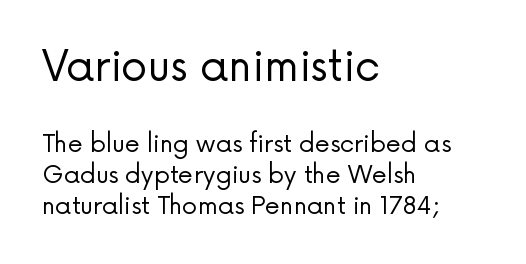
Q: Is the text bold? A: No.
Q: Is the text italic (slanted)? A: No, it is upright.
Q: Is the typeface a serif or a sans-serif typeface? A: Sans-serif.
Q: Is the text underlined? A: No.
Q: How is the paragraph aligned? A: Left-aligned.
Q: Is the spacing between letters normal or unusually wide? A: Normal.
Q: Is the spacing between lines tight, normal or loose? A: Normal.
Q: Which block of text is set in a larger size, the first (top) or the second (bottom)? A: The first (top) one.
Q: Width (condensed, normal, or wide)? A: Normal.
Q: Stroke contrast? A: Low.
Q: x-height? A: Medium.
Q: Monospaced? A: No.
